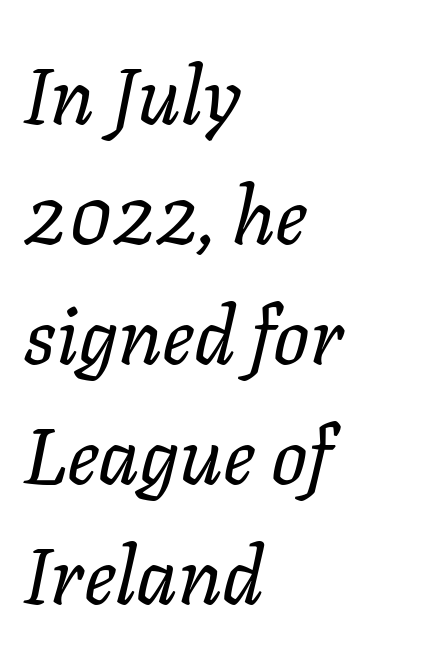
The passage is arranged the way most books set body copy — flush left. Stems here are at most as thick as an everyday book face. The face used here is rendered with its standard letterfit. Leading: standard. Just letters on the line, the space beneath them empty. The letters advance in unequal steps, a hallmark of proportional type.
